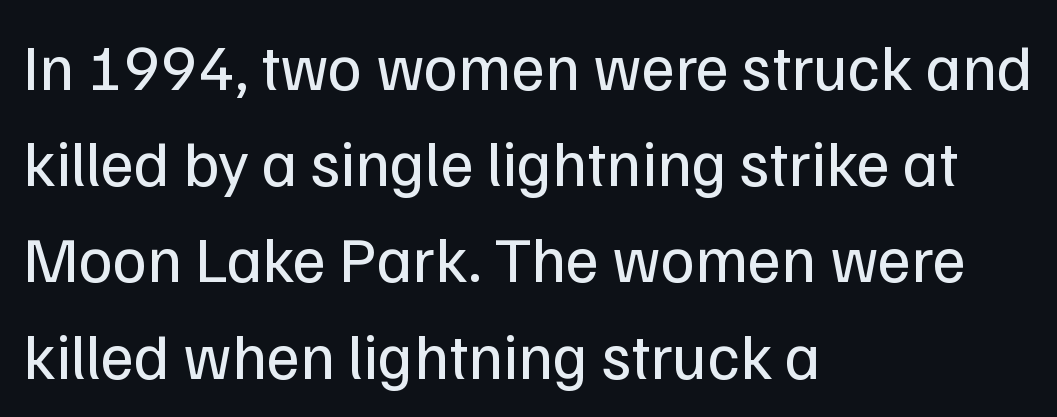
{"serif": "no", "italic": "no", "bold": "no", "weight": "regular", "width": "normal", "stroke_contrast": "low", "x_height": "medium", "monospaced": "no", "underline": "no", "align": "left", "line_spacing": "normal", "line_spacing_ratio": 1.48, "letter_spacing": "normal", "letter_spacing_em": 0.0, "glyph_px": 65}
